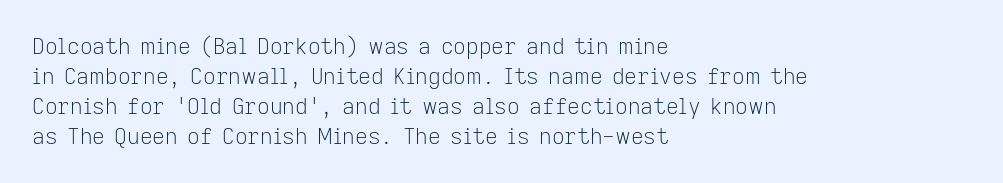
The letterforms sit shoulder to shoulder at normal distance. The space directly below the letters is spotless. Counters stay open thanks to moderate or lighter strokes. The vertical gap from one line to the next is medium. Ascenders rise straight up at ninety degrees. The ragged edge is on the right, which tells us the setting is flush left.
